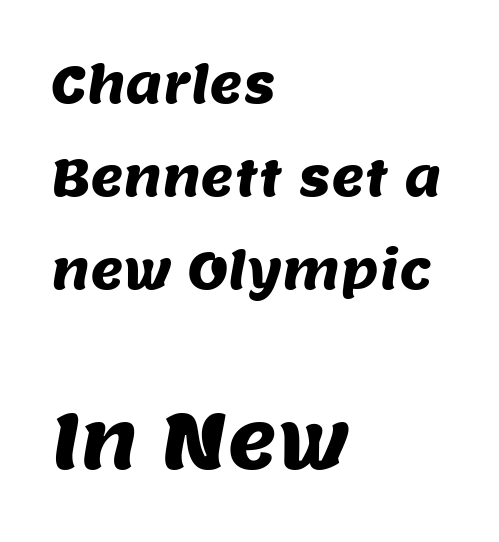
The rag falls on the right side of this text block. Unlike a traditional serif, this face leaves its strokes unadorned. These two chunks differ in scale, with the bottom chunk taking the larger measure. Decoration check: the copy has no underline. Note the varied advance widths — an 'i' is clearly narrower than an 'm'.
